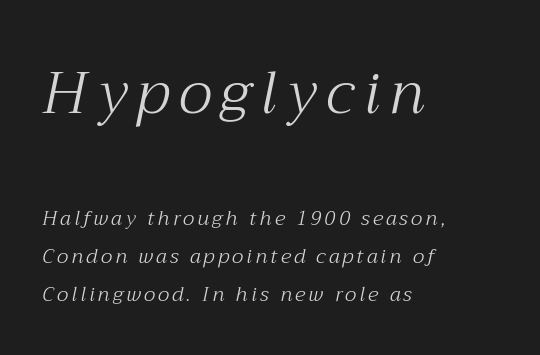
{"serif": "yes", "italic": "yes", "lean": "right", "slant_degrees": 12, "bold": "no", "weight": "light", "width": "normal", "stroke_contrast": "medium", "x_height": "medium", "monospaced": "no", "underline": "no", "align": "left", "line_spacing": "loose", "line_spacing_ratio": 1.9, "larger_block": "first", "size_ratio": 2.95, "glyph_px": 59}
